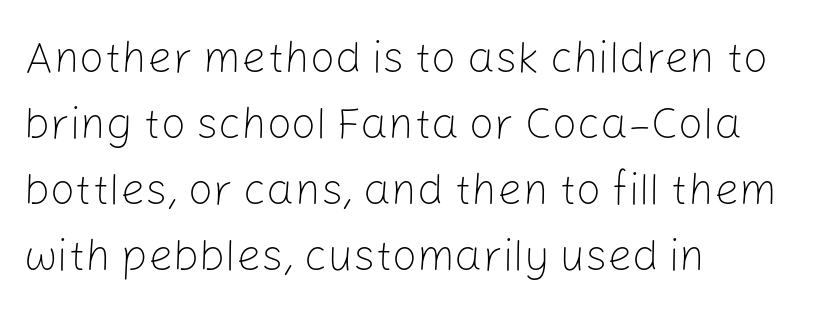
{"serif": "no", "italic": "no", "bold": "no", "weight": "light", "width": "normal", "stroke_contrast": "low", "x_height": "medium", "monospaced": "no", "underline": "no", "align": "left", "line_spacing": "normal", "line_spacing_ratio": 1.5, "letter_spacing": "normal", "letter_spacing_em": 0.0, "glyph_px": 44}
